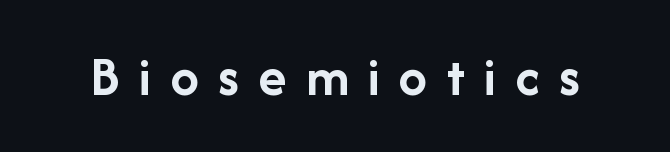
Q: Is the text bold? A: Yes.
Q: Is the text italic (slanted)? A: No, it is upright.
Q: Is the typeface a serif or a sans-serif typeface? A: Sans-serif.
Q: Is the text underlined? A: No.
Q: Is the spacing between letters normal or unusually wide? A: Unusually wide.
Q: Width (condensed, normal, or wide)? A: Normal.
Q: Stroke contrast? A: Low.
Q: x-height? A: Medium.
Q: Monospaced? A: No.
